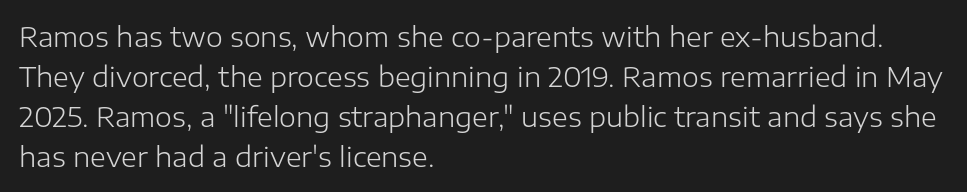
{"italic": "no", "bold": "no", "underline": "no", "align": "left", "line_spacing": "normal", "line_spacing_ratio": 1.48, "letter_spacing": "normal", "letter_spacing_em": 0.0, "glyph_px": 27}
